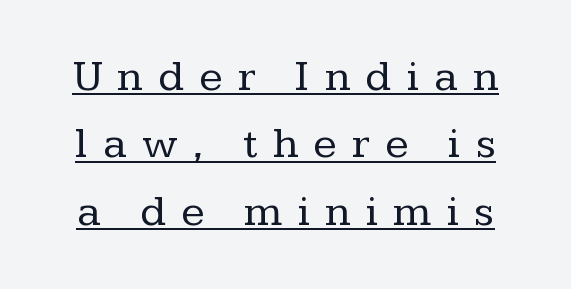
Q: Is the text bold? A: No.
Q: Is the text italic (slanted)? A: No, it is upright.
Q: Is the typeface a serif or a sans-serif typeface? A: Serif.
Q: Is the text underlined? A: Yes.
Q: Is the spacing between letters normal or unusually wide? A: Unusually wide.
Q: Is the spacing between lines tight, normal or loose? A: Normal.
Q: Width (condensed, normal, or wide)? A: Normal.
Q: Stroke contrast? A: Low.
Q: x-height? A: Medium.
Q: Monospaced? A: No.
